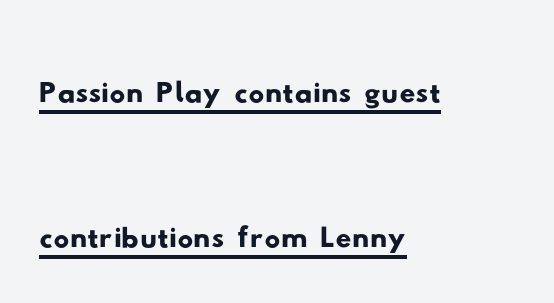
The image shows 78 px wide sans-serif type; set left-aligned, line spacing 1.86x, normal letter spacing, underlined; low stroke contrast and a small x-height.
